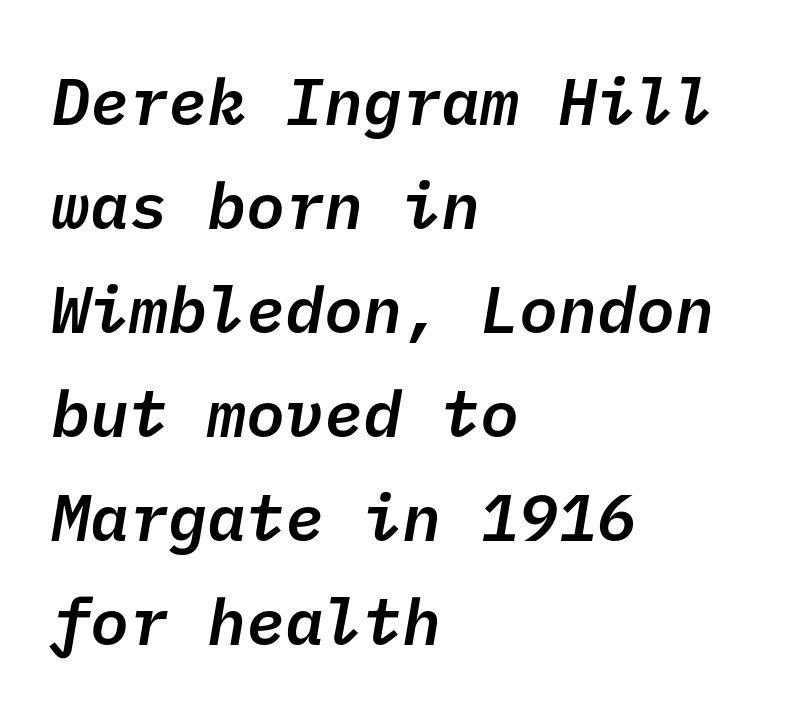
{"serif": "no", "bold": "semi", "weight": "semibold", "width": "normal", "stroke_contrast": "low", "x_height": "medium", "underline": "no", "align": "left", "line_spacing": "normal", "line_spacing_ratio": 1.6, "letter_spacing": "normal", "letter_spacing_em": 0.0, "glyph_px": 65}
